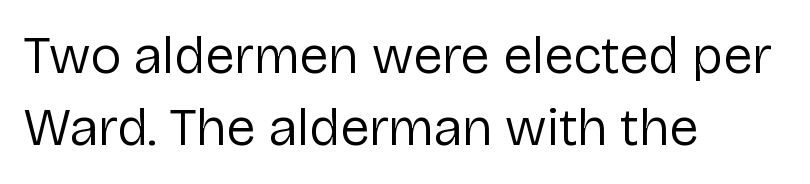
{"serif": "no", "italic": "no", "bold": "no", "weight": "regular", "width": "normal", "stroke_contrast": "low", "x_height": "medium", "monospaced": "no", "underline": "no", "align": "left", "line_spacing": "normal", "line_spacing_ratio": 1.36, "letter_spacing": "normal", "letter_spacing_em": 0.0, "glyph_px": 53}
